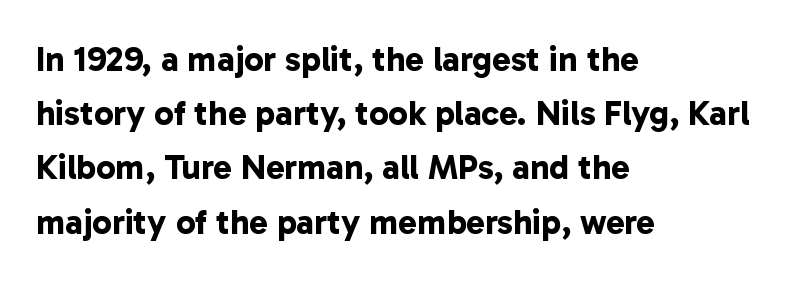
Compared with typical body copy, the letter spacing here is the same. Each row of text sits above clean, open space. Stroke thickness is high; the sample reads as a true bold. Unlike a traditional serif, this face leaves its strokes unadorned. Successive baselines arrive at the customary interval.
